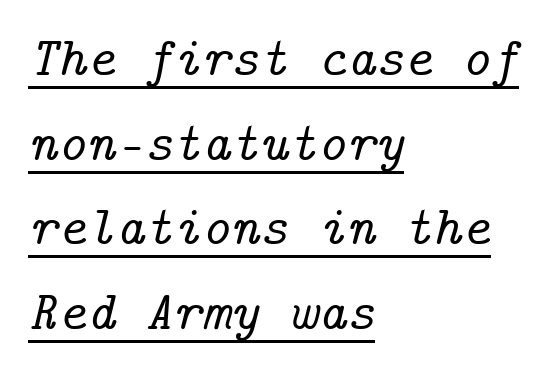
Q: Is the text italic (slanted)? A: Yes, it leans right by about 14 degrees.
Q: Is the typeface a serif or a sans-serif typeface? A: Serif.
Q: Is the text underlined? A: Yes.
Q: How is the paragraph aligned? A: Left-aligned.
Q: Is the spacing between letters normal or unusually wide? A: Normal.
Q: Is the spacing between lines tight, normal or loose? A: Normal.
Q: Width (condensed, normal, or wide)? A: Normal.
Q: Stroke contrast? A: Low.
Q: x-height? A: Medium.
